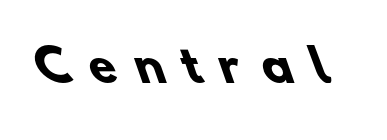
{"serif": "no", "bold": "yes", "weight": "heavy", "width": "normal", "stroke_contrast": "low", "x_height": "small", "monospaced": "no", "underline": "no", "letter_spacing": "wide", "letter_spacing_em": 0.43, "glyph_px": 44}
